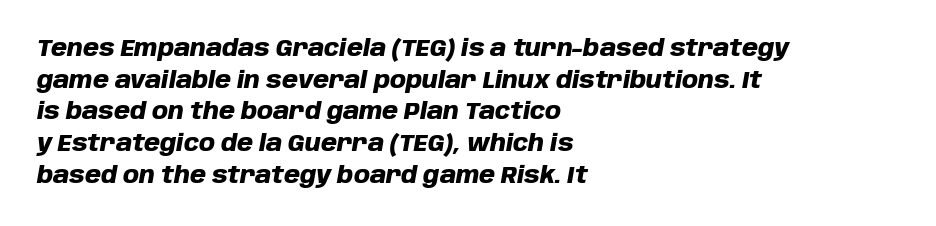
{"italic": "yes", "lean": "right", "slant_degrees": 10, "bold": "yes", "underline": "no", "align": "left", "line_spacing": "normal", "line_spacing_ratio": 1.38, "letter_spacing": "normal", "letter_spacing_em": 0.0, "glyph_px": 23}
